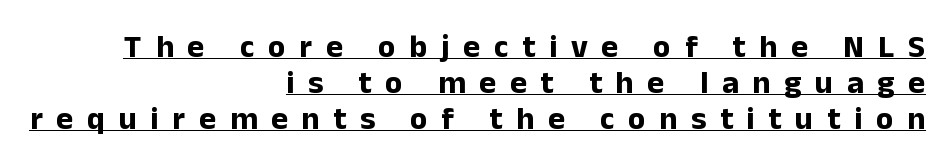
The compositor pushed each line to the right boundary. Letterform terminals end flat and unadorned throughout the passage. The face used here is proportionally spaced, like ordinary book or web type. Between one letter and the next there's a generous, obvious gap. Chunky letters — that's bold for sure.
